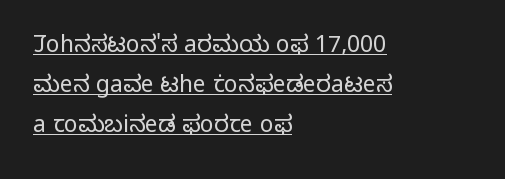
{"italic": "no", "bold": "no", "underline": "yes", "align": "left", "line_spacing_ratio": 1.75, "letter_spacing": "normal", "letter_spacing_em": 0.0, "glyph_px": 23}
